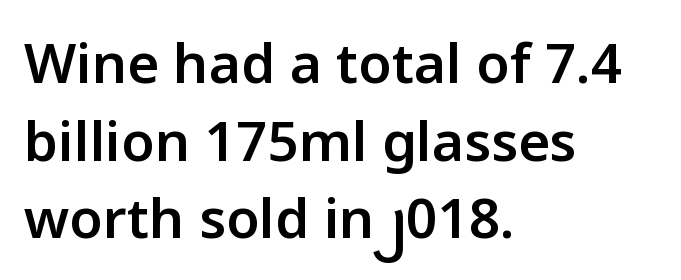
Q: Is the text bold? A: Semi-bold.
Q: Is the text italic (slanted)? A: No, it is upright.
Q: Is the typeface a serif or a sans-serif typeface? A: Sans-serif.
Q: Is the text underlined? A: No.
Q: How is the paragraph aligned? A: Left-aligned.
Q: Is the spacing between letters normal or unusually wide? A: Normal.
Q: Is the spacing between lines tight, normal or loose? A: Normal.
Q: Width (condensed, normal, or wide)? A: Normal.
Q: Stroke contrast? A: Low.
Q: x-height? A: Medium.
Q: Monospaced? A: No.
